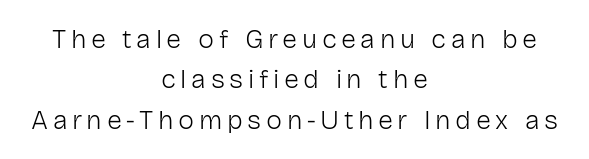
These glyphs show unthickened strokes, regular width or finer. Compared with a flush-left layout, this one balances lines on the center instead. If you drew a line through each stem, it would be perfectly vertical. Decoration check: the copy has no underline.
